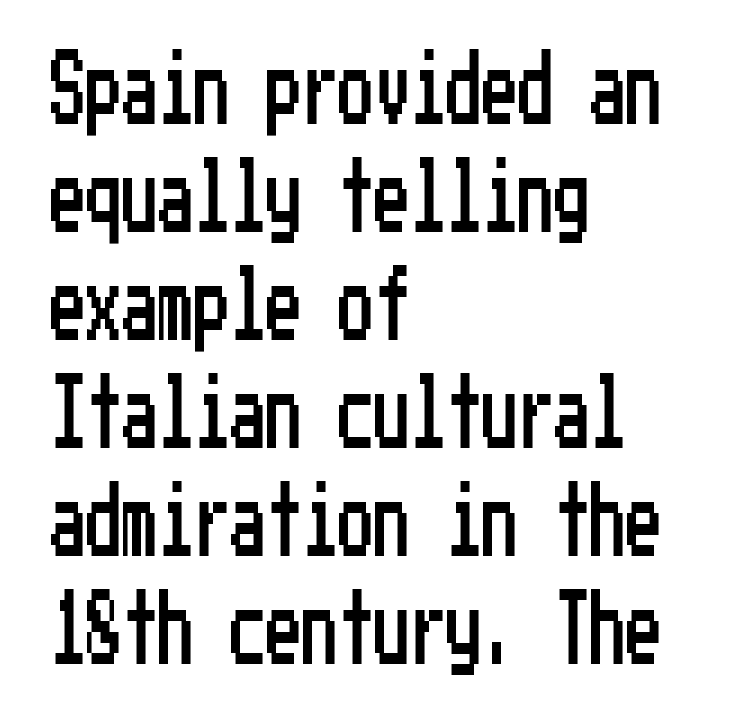
Compared with typical paragraphs, the rows here are spaced about the same. Caption: standard tracking, unaltered. Left-aligned paragraph, ragged on the right. This is the regular roman posture of the typeface. Descender tails drop into unmarked territory.
